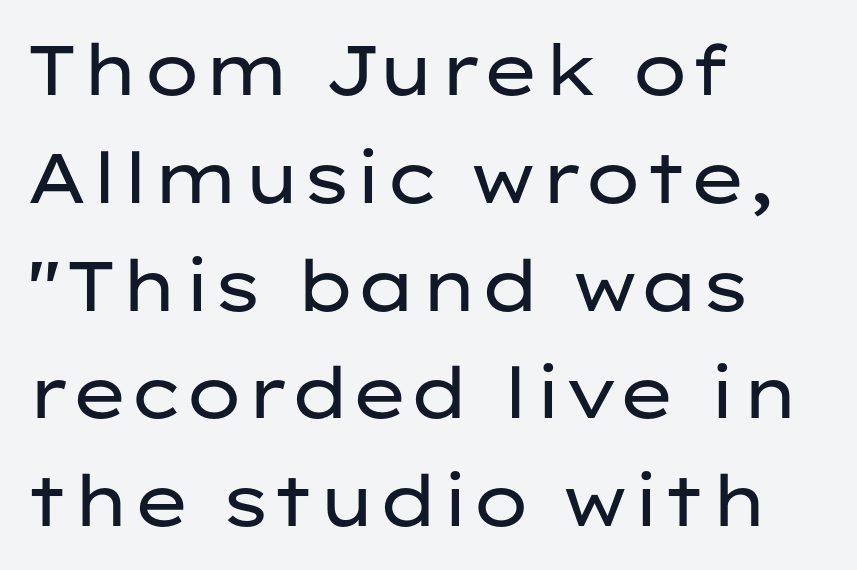
The image shows 70 px regular-weight, wide sans-serif type, upright; set left-aligned, normal line spacing (1.54x), normal letter spacing, not underlined; low stroke contrast and a medium x-height.
